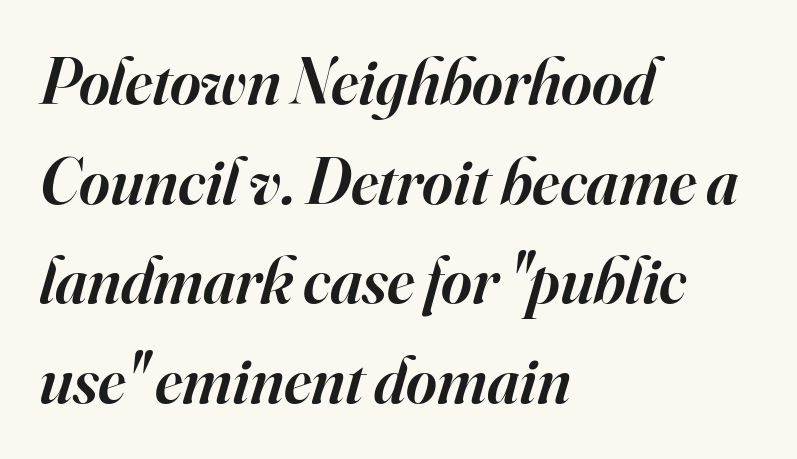
The image shows 66 px semibold serif type, italic (leaning right); set left-aligned, normal line spacing (1.51x), normal letter spacing, not underlined; high stroke contrast and a small x-height.
